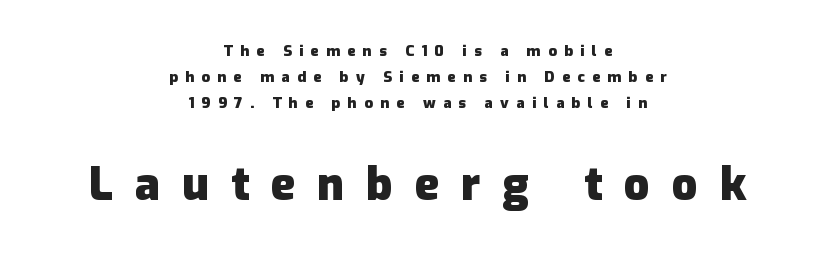
{"serif": "no", "italic": "no", "bold": "yes", "weight": "heavy", "width": "normal", "stroke_contrast": "low", "x_height": "medium", "monospaced": "no", "underline": "no", "align": "center", "line_spacing_ratio": 1.74, "letter_spacing": "wide", "letter_spacing_em": 0.49, "larger_block": "second", "size_ratio": 3.0, "glyph_px": 45}
